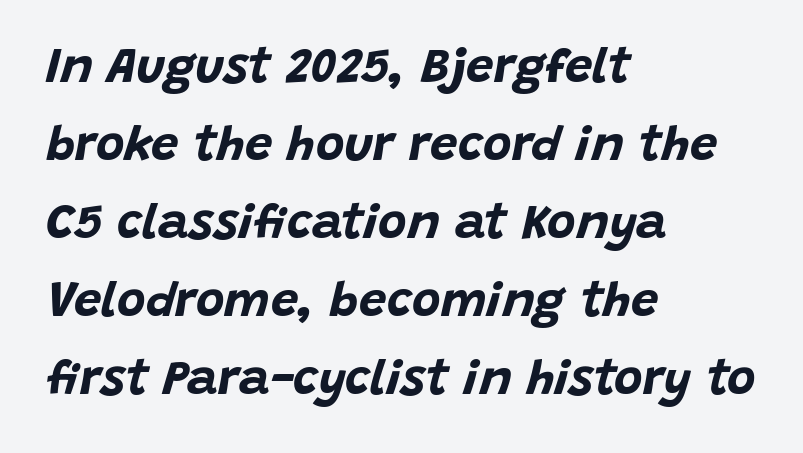
Think of a printed novel: that variable character pitch is what you see here. Quick note: underline off. The font is running at its bold setting. Is there much room between lines? A standard amount, neither cramped nor airy. Spacing between characters is what you'd get straight out of the box. Slanted lettering throughout.
